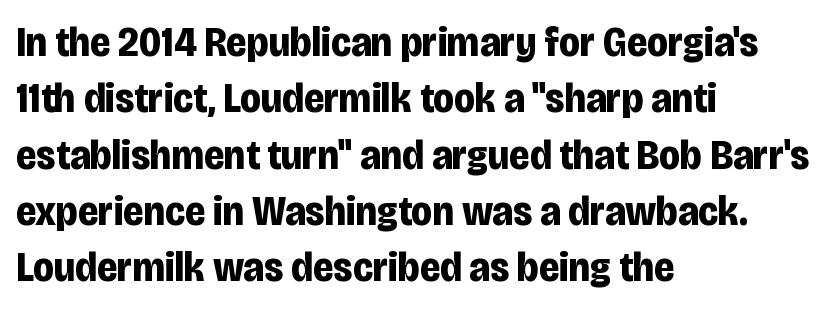
{"serif": "no", "italic": "no", "bold": "yes", "weight": "bold", "width": "condensed", "stroke_contrast": "low", "x_height": "large", "monospaced": "no", "underline": "no", "align": "left", "line_spacing": "normal", "line_spacing_ratio": 1.34, "letter_spacing": "normal", "letter_spacing_em": 0.0, "glyph_px": 42}
